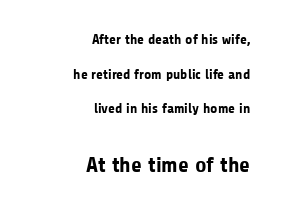
Stroke thickness is high; the sample reads as a true bold. Whoever set this chose breathing room over compactness in the vertical rhythm. In CSS terms this would be text-align: right. No italicization has been applied; the sample stays upright.
